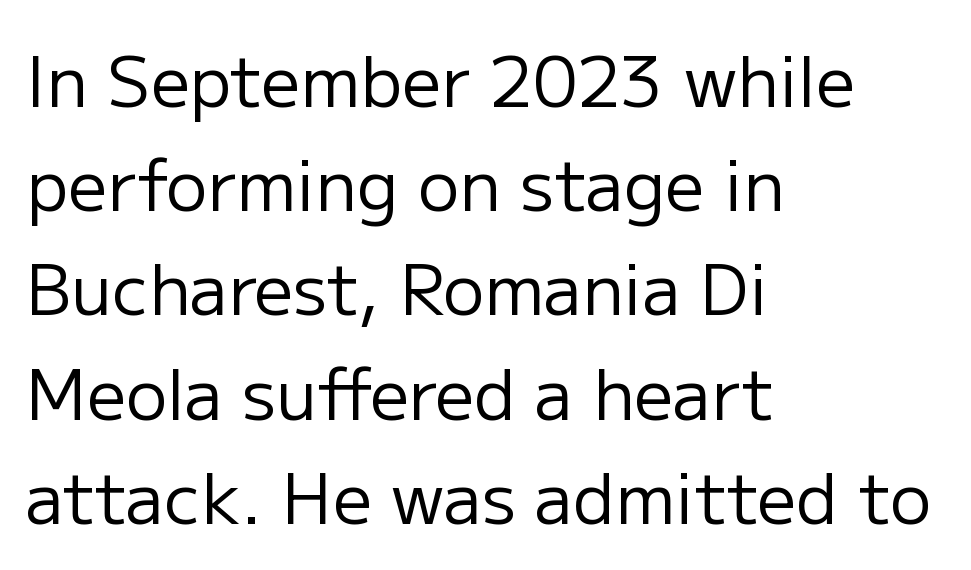
You can tell it's not italic because the verticals are truly vertical. The space between consecutive lines is moderate. The string is rendered with underlining switched off. Examine the stroke ends and you'll find no serifs. On a weight scale, this lands at 450 or below. Spacing verdict: proportional, widths tailored to each character.
